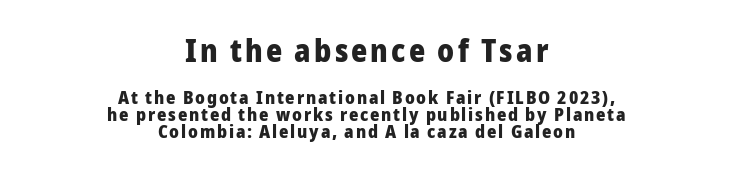
{"serif": "no", "italic": "no", "bold": "yes", "weight": "heavy", "width": "normal", "stroke_contrast": "low", "x_height": "medium", "monospaced": "no", "underline": "no", "align": "center", "line_spacing": "tight", "line_spacing_ratio": 0.96, "larger_block": "first", "size_ratio": 1.72, "glyph_px": 31}
